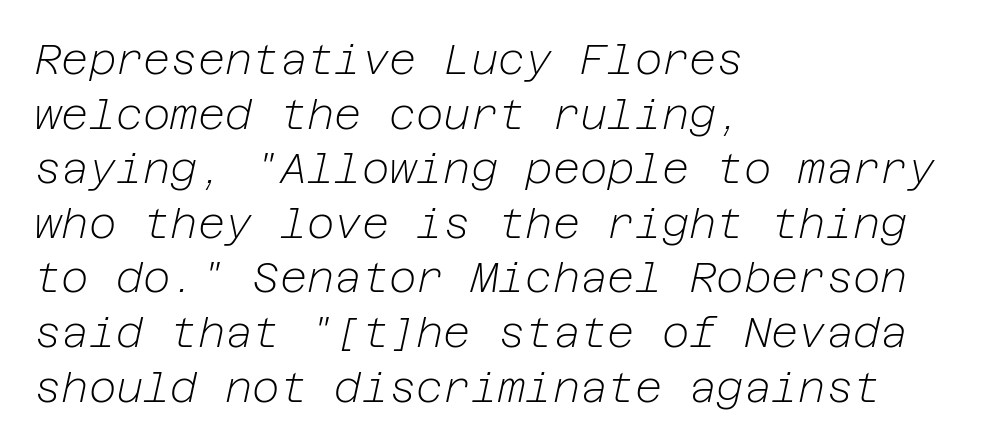
Reading down the column, the eye jumps a familiar distance to each next line. The lines are quadded left. Between one letter and the next there's only the usual sliver of space. This is oblique type, the kind used for emphasis or titles.
